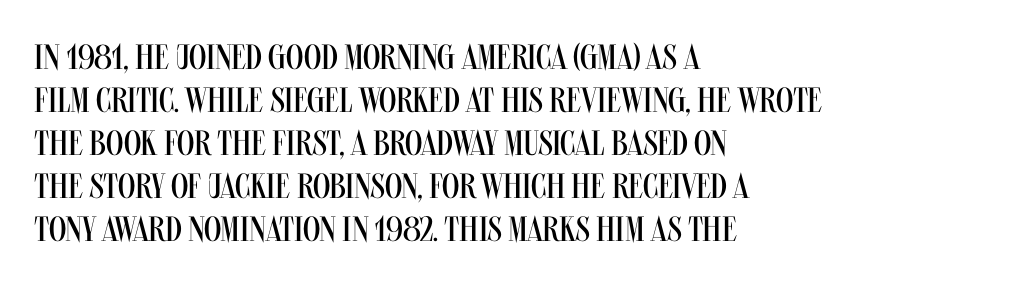
The image shows 35 px regular-weight, condensed sans-serif type, upright; set left-aligned, line spacing 1.23x, normal letter spacing, not underlined; medium stroke contrast and a large x-height.
